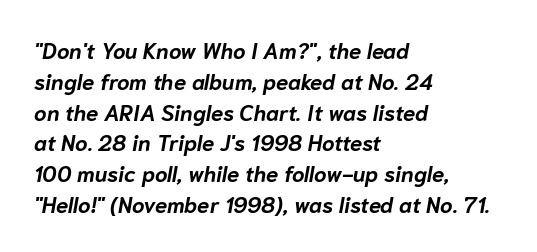
{"italic": "yes", "lean": "right", "slant_degrees": 10, "bold": "yes", "underline": "no", "align": "left", "line_spacing": "normal", "line_spacing_ratio": 1.4, "letter_spacing": "normal", "letter_spacing_em": 0.0, "glyph_px": 22}
